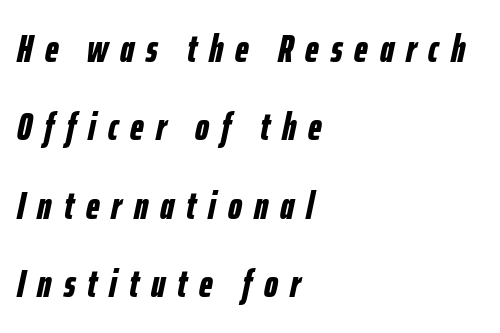
{"italic": "yes", "lean": "right", "slant_degrees": 12, "bold": "yes", "weight": "bold", "width": "condensed", "stroke_contrast": "low", "x_height": "medium", "monospaced": "no", "underline": "no", "align": "left", "line_spacing": "loose", "line_spacing_ratio": 2.01, "letter_spacing": "wide", "letter_spacing_em": 0.31, "glyph_px": 39}
